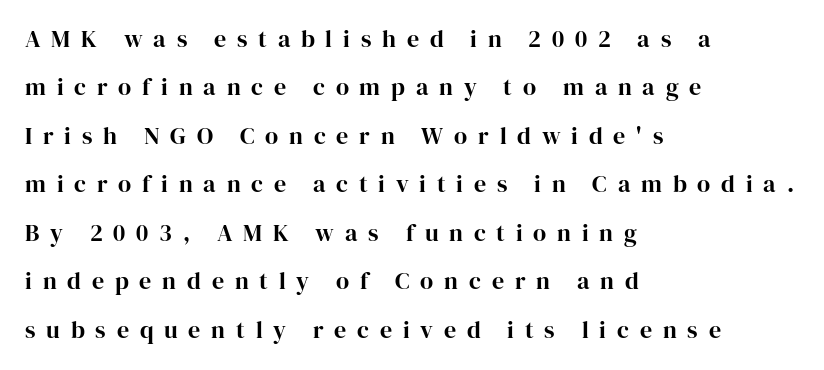
Q: Is the text italic (slanted)? A: No, it is upright.
Q: Is the text underlined? A: No.
Q: How is the paragraph aligned? A: Left-aligned.
Q: Is the spacing between letters normal or unusually wide? A: Unusually wide.
Q: Is the spacing between lines tight, normal or loose? A: Loose.
